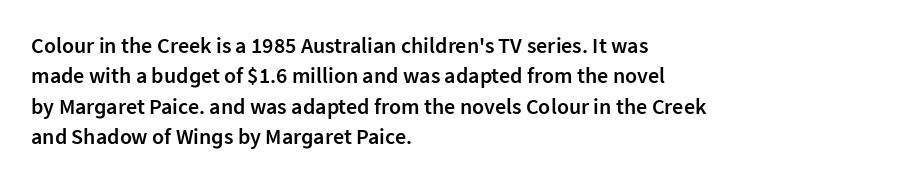
The image shows 22 px text type, upright; set left-aligned, normal line spacing (1.38x), normal letter spacing, not underlined.
